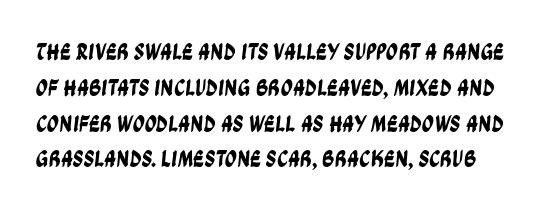
Q: Is the text underlined? A: No.
Q: Is the spacing between letters normal or unusually wide? A: Normal.
Q: Is the spacing between lines tight, normal or loose? A: Normal.
